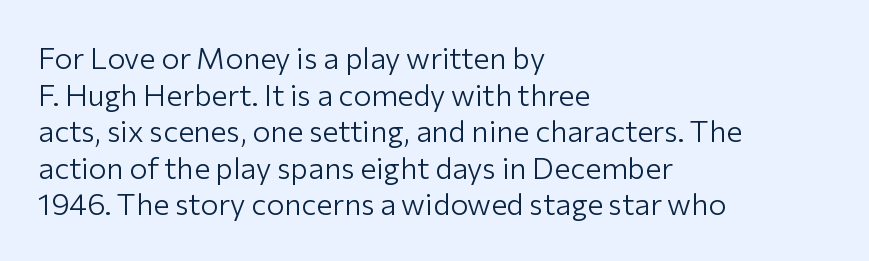
Q: Is the text bold? A: No.
Q: Is the text italic (slanted)? A: No, it is upright.
Q: Is the typeface a serif or a sans-serif typeface? A: Sans-serif.
Q: Is the text underlined? A: No.
Q: How is the paragraph aligned? A: Left-aligned.
Q: Is the spacing between letters normal or unusually wide? A: Normal.
Q: Width (condensed, normal, or wide)? A: Normal.
Q: Stroke contrast? A: Low.
Q: x-height? A: Medium.
Q: Monospaced? A: No.
